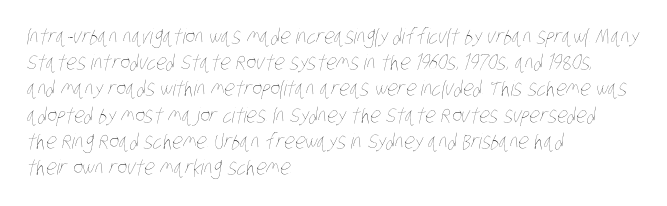
Q: Is the text bold? A: No.
Q: Is the text underlined? A: No.
Q: How is the paragraph aligned? A: Left-aligned.
Q: Is the spacing between letters normal or unusually wide? A: Normal.
Q: Is the spacing between lines tight, normal or loose? A: Normal.
